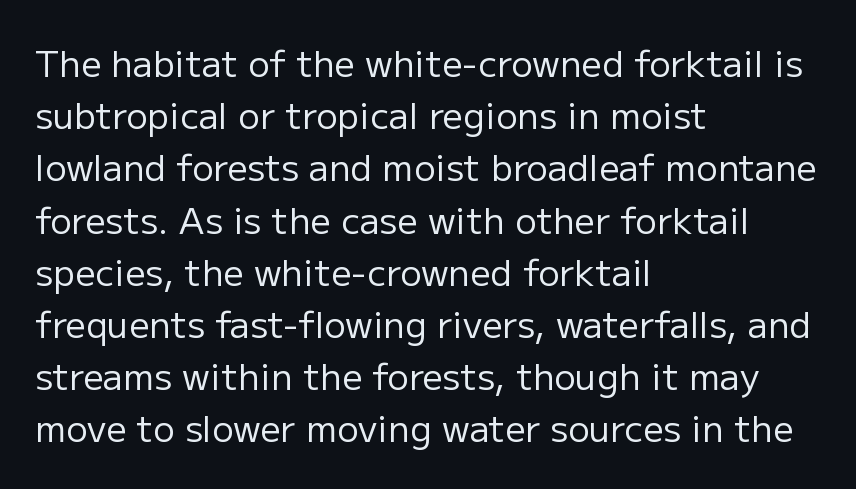
Q: Is the text bold? A: No.
Q: Is the text italic (slanted)? A: No, it is upright.
Q: Is the typeface a serif or a sans-serif typeface? A: Sans-serif.
Q: Is the text underlined? A: No.
Q: How is the paragraph aligned? A: Left-aligned.
Q: Is the spacing between letters normal or unusually wide? A: Normal.
Q: Is the spacing between lines tight, normal or loose? A: Normal.
Q: Width (condensed, normal, or wide)? A: Normal.
Q: Stroke contrast? A: Low.
Q: x-height? A: Medium.
Q: Monospaced? A: No.
